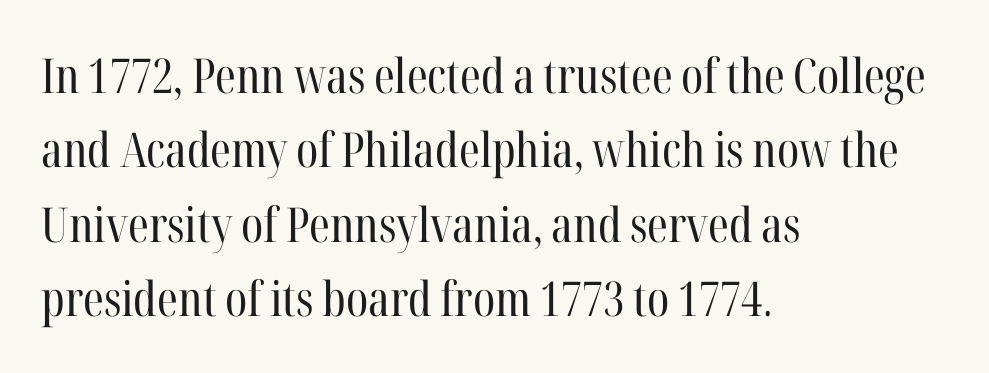
{"serif": "yes", "italic": "no", "bold": "no", "weight": "regular", "width": "condensed", "stroke_contrast": "high", "x_height": "medium", "monospaced": "no", "underline": "no", "align": "left", "line_spacing": "normal", "line_spacing_ratio": 1.55, "letter_spacing": "normal", "letter_spacing_em": 0.0, "glyph_px": 48}
